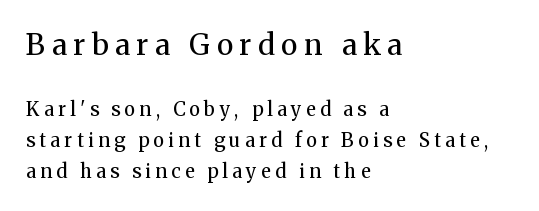
Underlining? Definitely not there. The weight would be labelled regular, book, light, or lighter still. Interline gaps are of average width in this sample. The paragraph shown leans on its left margin. The letters stand straight up with perfectly vertical stems.
